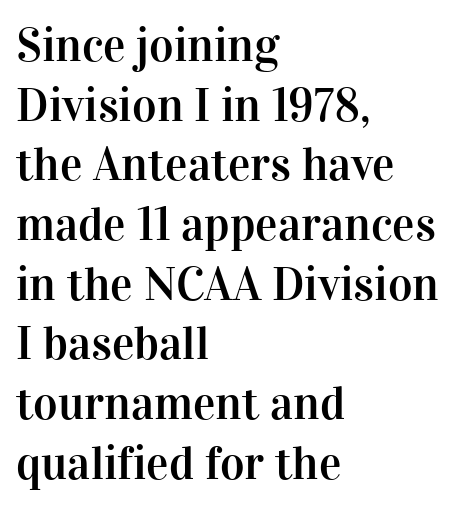
Designer's note — italics off, roman on. Nothing unusual about the tracking: characters are spaced as the font intends. Character widths vary here, with narrow letters taking less room than wide ones. Baseline-to-baseline distance is the conventional proportion of letter height.
